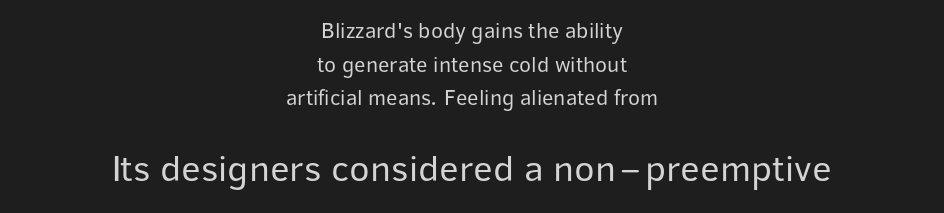
The image shows 38 px regular-weight sans-serif type, upright; set centered, normal line spacing (1.53x), normal letter spacing, not underlined; the second (bottom) block is 1.73x larger; low stroke contrast and a medium x-height.
